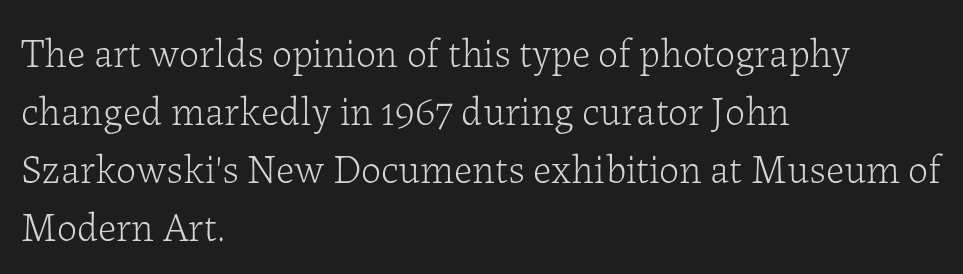
The image shows 40 px light serif type, upright; set left-aligned, normal line spacing (1.45x), normal letter spacing, not underlined; low stroke contrast and a medium x-height.
